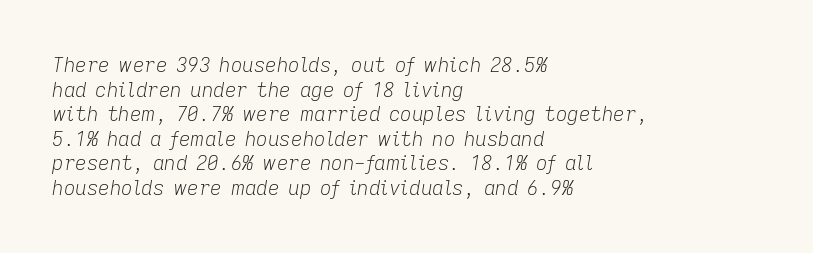
The zone under the glyphs is completely vacant. Look at the tracking — it's just the regular setting, nothing added. Is the stroke heavy? The answer is a plain regular-or-lighter. If you drew a line through each stem, it would be angled. In CSS terms this would be text-align: left.
